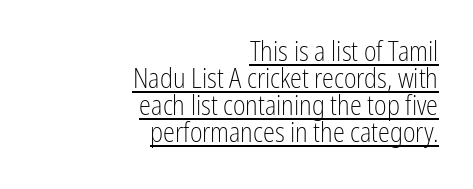
The image shows 27 px text type, upright; set right-aligned, tight line spacing (1.0x), normal letter spacing, underlined.
